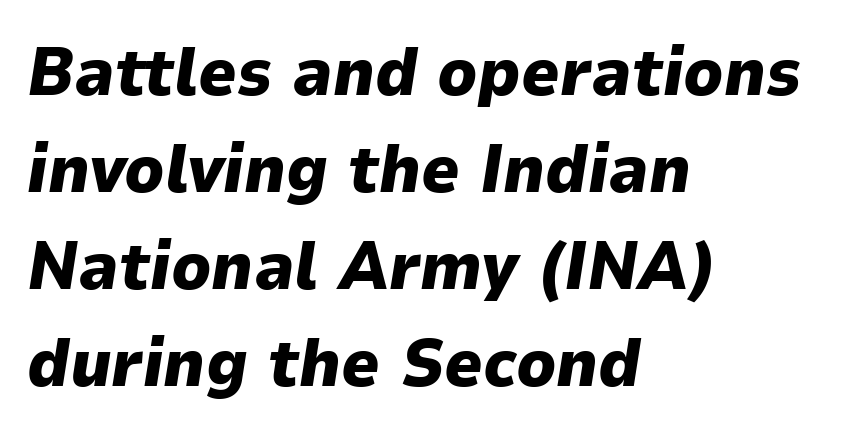
The image shows 67 px heavy type, italic (leaning right); set left-aligned, normal line spacing (1.45x), normal letter spacing, not underlined; low stroke contrast and a medium x-height.
